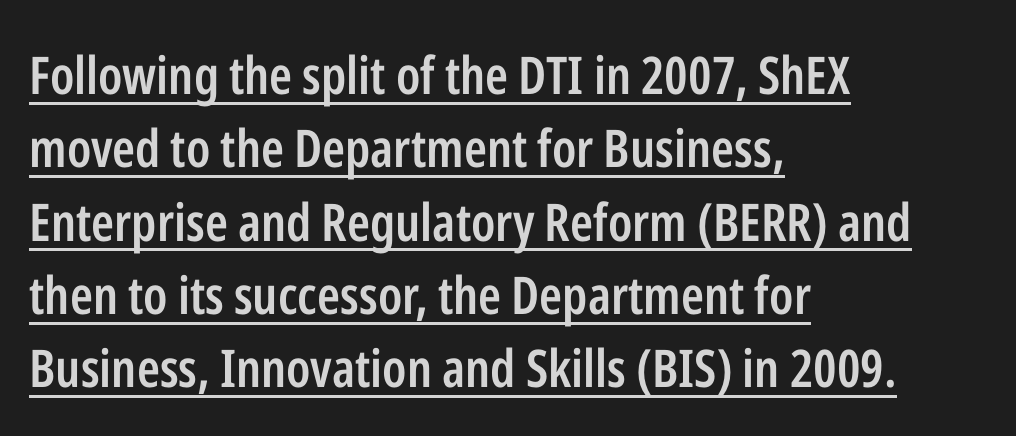
Q: Is the text bold? A: Semi-bold.
Q: Is the text italic (slanted)? A: No, it is upright.
Q: Is the typeface a serif or a sans-serif typeface? A: Sans-serif.
Q: Is the text underlined? A: Yes.
Q: How is the paragraph aligned? A: Left-aligned.
Q: Is the spacing between letters normal or unusually wide? A: Normal.
Q: Is the spacing between lines tight, normal or loose? A: Normal.
Q: Width (condensed, normal, or wide)? A: Condensed.
Q: Stroke contrast? A: Low.
Q: x-height? A: Medium.
Q: Monospaced? A: No.
